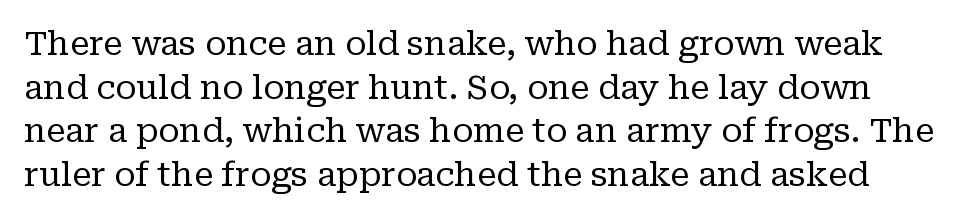
The image shows 33 px regular-weight serif type, upright; set normal line spacing (1.32x), normal letter spacing, not underlined; low stroke contrast and a medium x-height.
